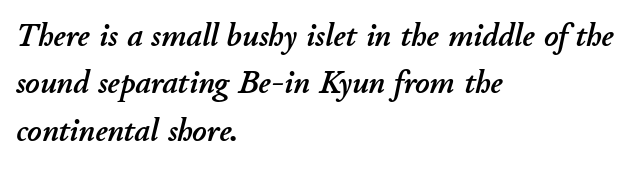
This sample has the flowing, uneven cadence of proportional lettering. Students, observe: this is what conventionally led text looks like. The baseline area is clear. Does the lettering tilt? It does — this is italic. Line beginnings align vertically; line endings do not. Standard letterfit; no display-style spreading of the glyphs.
